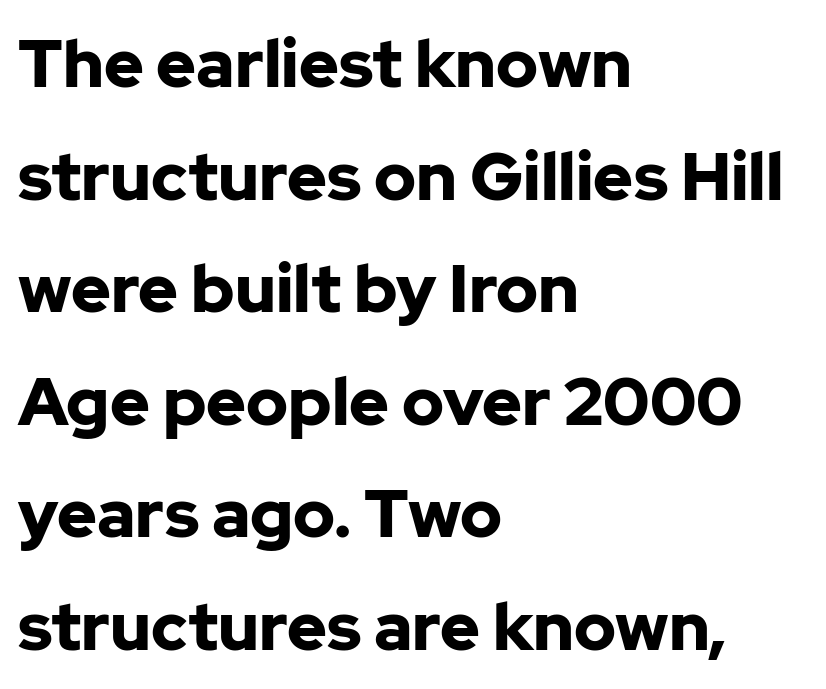
{"serif": "no", "italic": "no", "bold": "yes", "weight": "bold", "width": "normal", "stroke_contrast": "low", "x_height": "medium", "monospaced": "no", "underline": "no", "align": "left", "line_spacing": "normal", "line_spacing_ratio": 1.68, "letter_spacing": "normal", "letter_spacing_em": 0.0, "glyph_px": 67}
